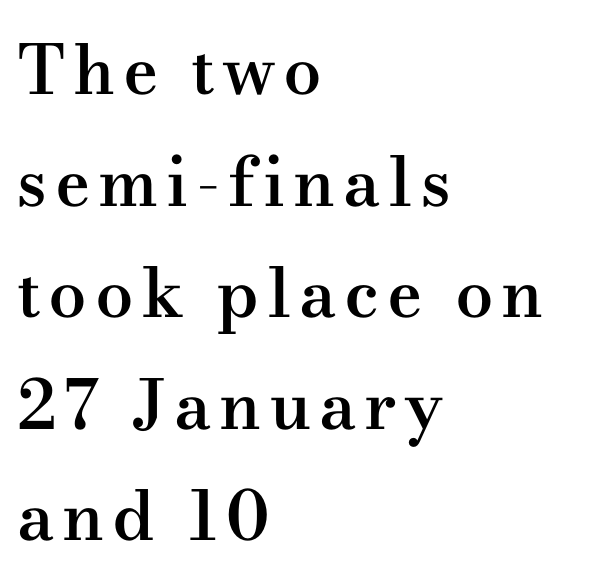
{"serif": "yes", "italic": "no", "bold": "semi", "weight": "semibold", "width": "wide", "stroke_contrast": "medium", "x_height": "small", "monospaced": "no", "underline": "no", "align": "left", "line_spacing": "normal", "line_spacing_ratio": 1.64, "glyph_px": 68}
